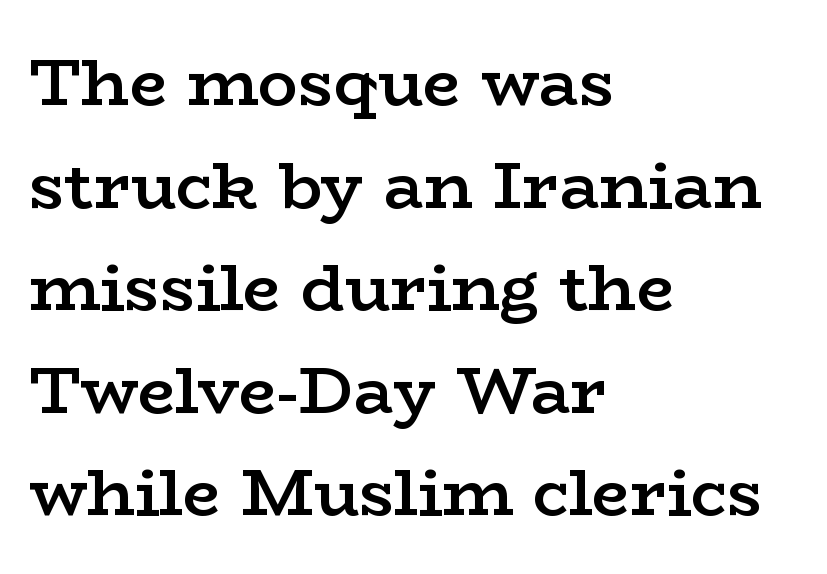
{"serif": "yes", "italic": "no", "bold": "semi", "weight": "semibold", "width": "wide", "stroke_contrast": "low", "x_height": "medium", "monospaced": "no", "underline": "no", "align": "left", "line_spacing": "normal", "line_spacing_ratio": 1.53, "letter_spacing": "normal", "letter_spacing_em": 0.0, "glyph_px": 67}
